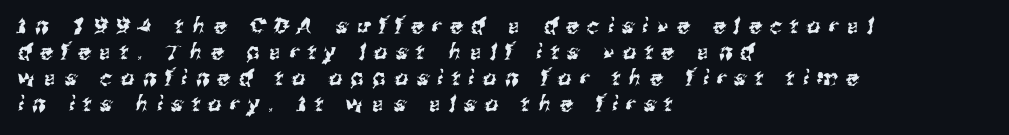
The image shows 21 px text type; set left-aligned, line spacing 1.24x, unusually wide letter spacing (+0.42 em), not underlined.
